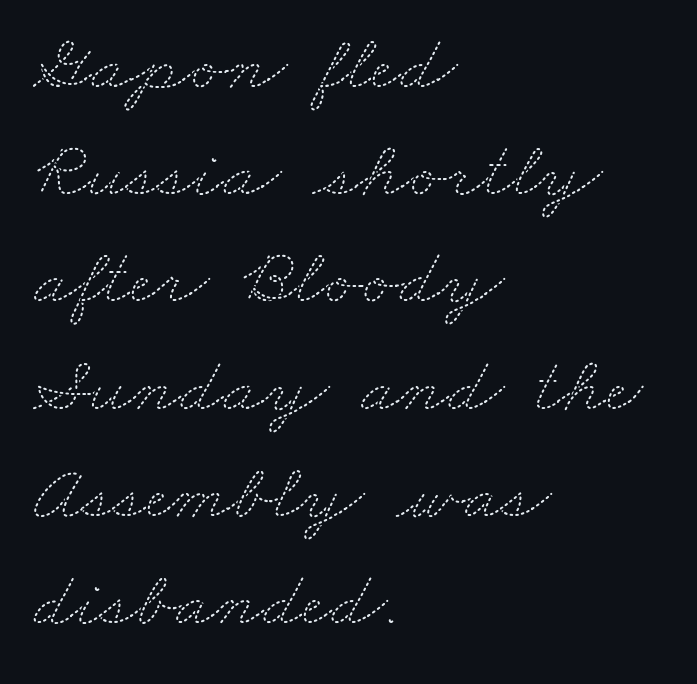
Q: Is the text bold? A: No.
Q: Is the text underlined? A: No.
Q: How is the paragraph aligned? A: Left-aligned.
Q: Is the spacing between letters normal or unusually wide? A: Normal.
Q: Is the spacing between lines tight, normal or loose? A: Normal.
Q: Width (condensed, normal, or wide)? A: Wide.
Q: Stroke contrast? A: Medium.
Q: x-height? A: Small.
Q: Monospaced? A: No.
